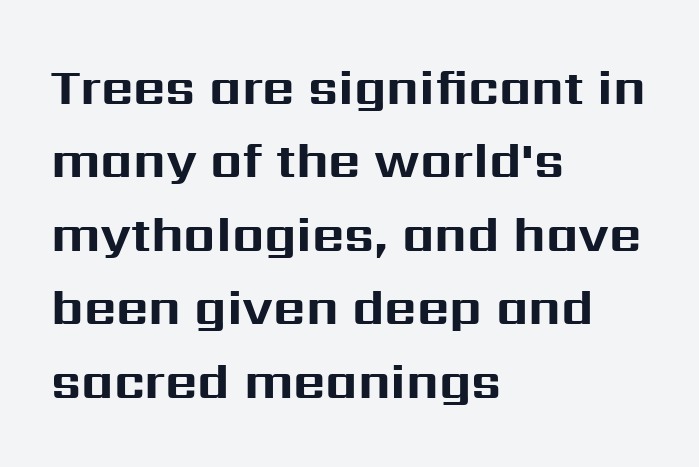
Tracking value appears to be zero — textbook default spacing. Casual observation: everything's shoved over to the left. Tall strokes in this sample are plumb rather than angled. Looks like regular typesetting: each glyph gets only the width it needs. The space between consecutive lines is moderate.
